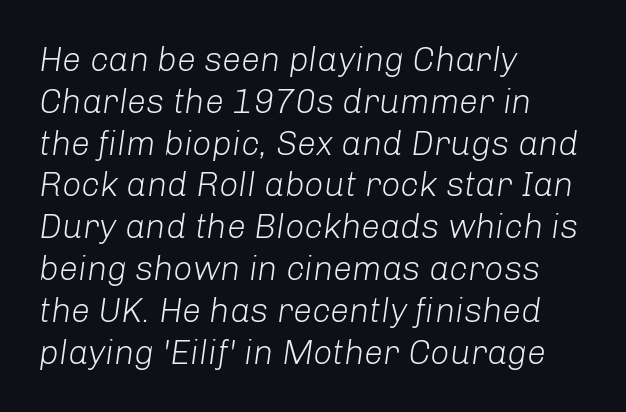
The image shows 34 px light type, italic (leaning right); set left-aligned, line spacing 1.23x, normal letter spacing, not underlined; low stroke contrast and a medium x-height.
